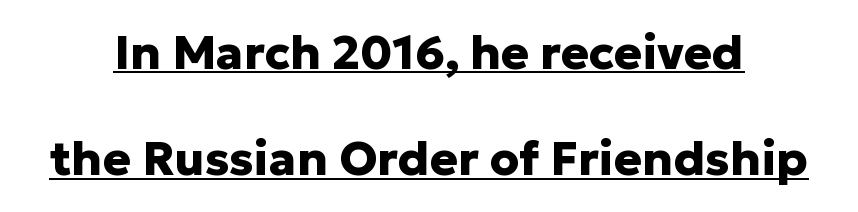
Q: Is the text bold? A: Yes.
Q: Is the text italic (slanted)? A: No, it is upright.
Q: Is the typeface a serif or a sans-serif typeface? A: Sans-serif.
Q: Is the text underlined? A: Yes.
Q: Is the spacing between letters normal or unusually wide? A: Normal.
Q: Is the spacing between lines tight, normal or loose? A: Loose.
Q: Width (condensed, normal, or wide)? A: Normal.
Q: Stroke contrast? A: Low.
Q: x-height? A: Medium.
Q: Monospaced? A: No.
